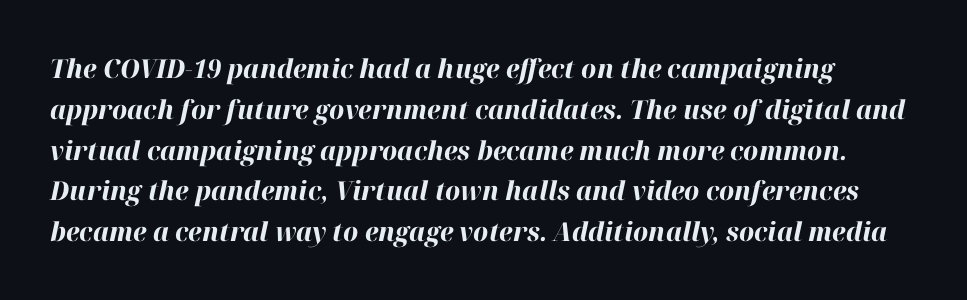
{"italic": "yes", "lean": "right", "slant_degrees": 12, "bold": "yes", "underline": "no", "line_spacing": "normal", "line_spacing_ratio": 1.57, "letter_spacing": "normal", "letter_spacing_em": 0.0, "glyph_px": 26}
